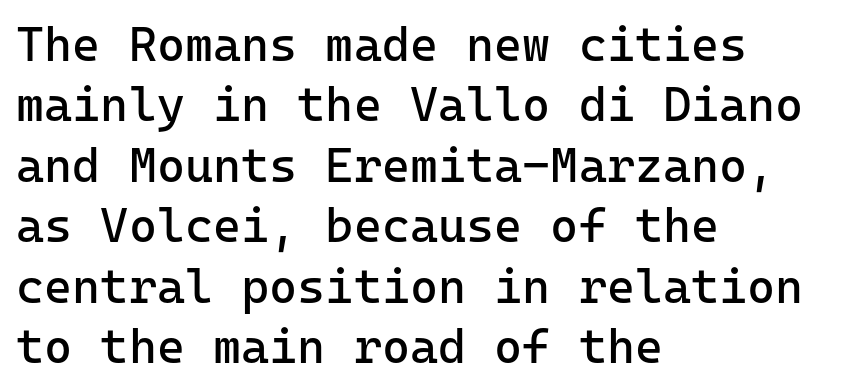
{"serif": "no", "italic": "no", "bold": "no", "weight": "regular", "width": "normal", "stroke_contrast": "low", "x_height": "medium", "monospaced": "yes", "underline": "no", "align": "left", "line_spacing": "normal", "line_spacing_ratio": 1.26, "letter_spacing": "normal", "letter_spacing_em": 0.0, "glyph_px": 48}
